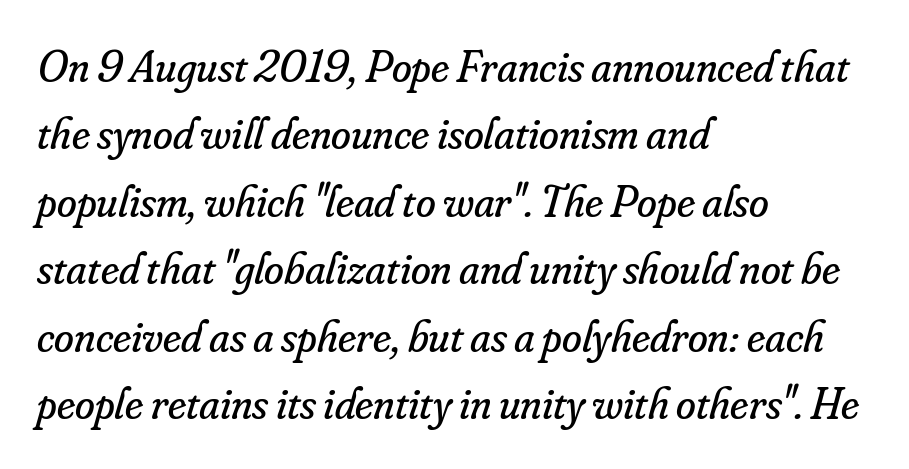
The letters are slanted; this is an italic face. The glyphs in this specimen are seriffed. Reading down the column, the eye jumps a familiar distance to each next line. In terms of letterspacing, this is plain default setting.
